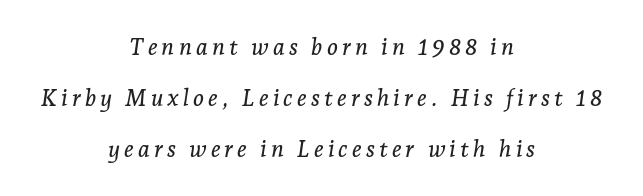
{"italic": "yes", "lean": "right", "slant_degrees": 7, "underline": "no", "align": "center", "line_spacing": "loose", "line_spacing_ratio": 2.21, "glyph_px": 23}
